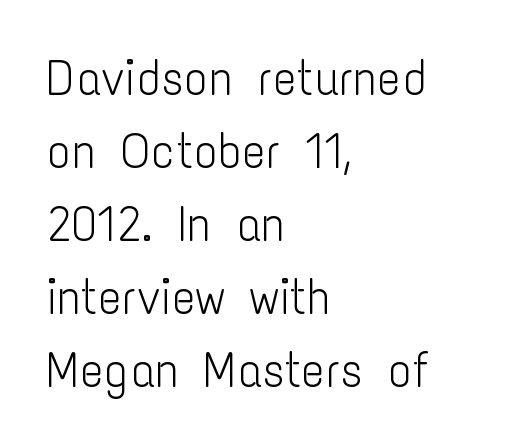
Q: Is the text bold? A: No.
Q: Is the text italic (slanted)? A: No, it is upright.
Q: Is the typeface a serif or a sans-serif typeface? A: Sans-serif.
Q: Is the text underlined? A: No.
Q: How is the paragraph aligned? A: Left-aligned.
Q: Is the spacing between letters normal or unusually wide? A: Normal.
Q: Is the spacing between lines tight, normal or loose? A: Normal.
Q: Width (condensed, normal, or wide)? A: Condensed.
Q: Stroke contrast? A: Low.
Q: x-height? A: Medium.
Q: Monospaced? A: No.
